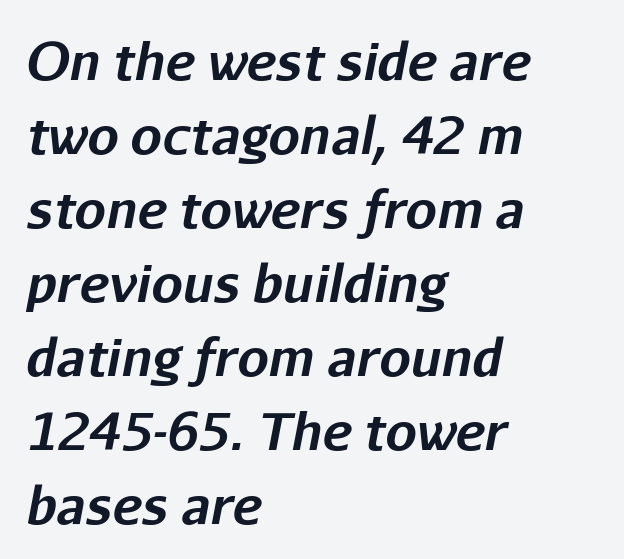
A typesetter would call this proportional, since set widths differ per character. In terms of letterspacing, this is plain default setting. Quick note: interline space is typical. Underline: absent. The paragraph shown leans on its left margin. The passage shown leans; its letterforms are oblique.
